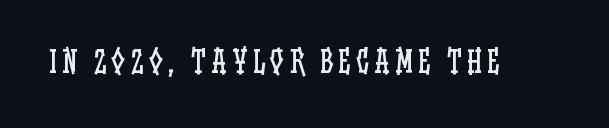
The image shows 30 px regular-weight, condensed type, upright; set not underlined; low stroke contrast and a large x-height.
